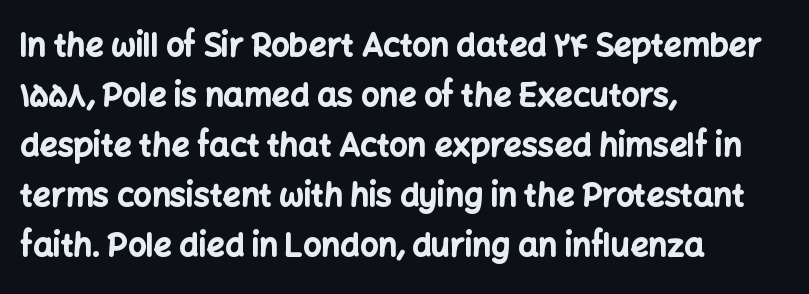
The image shows 32 px bold sans-serif type, upright; set left-aligned, normal line spacing (1.56x), normal letter spacing, not underlined; low stroke contrast and a medium x-height.
